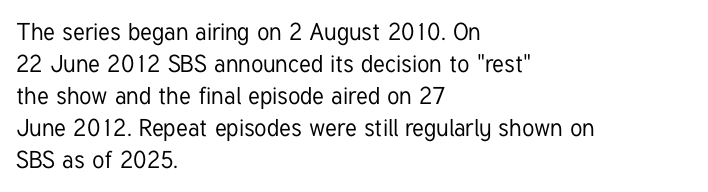
The image shows 24 px text type, upright; set left-aligned, normal line spacing (1.33x), normal letter spacing, not underlined.
